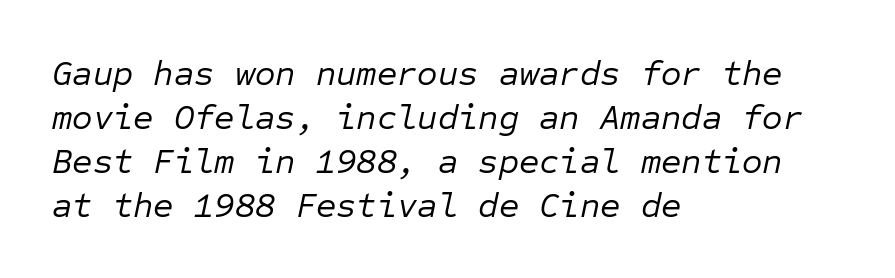
The image shows 35 px regular-weight type, italic (leaning right), monospaced; set left-aligned, normal line spacing (1.26x), normal letter spacing, not underlined; low stroke contrast and a medium x-height.
